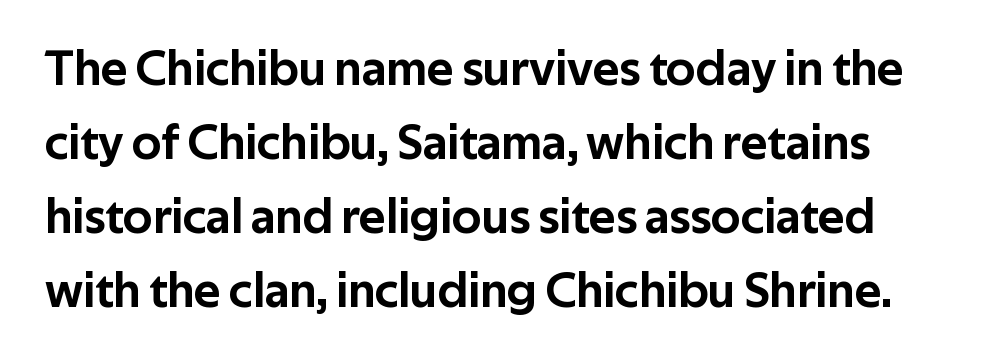
The image shows 50 px sans-serif type, upright; set normal line spacing (1.48x), normal letter spacing, not underlined; low stroke contrast and a medium x-height.
